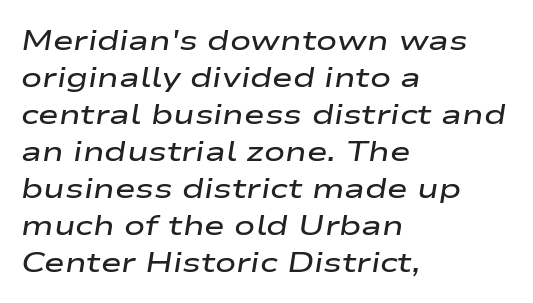
These lines are set flush left with a ragged right edge. The rendering keeps characters at their native spacing. Looking at the ascenders, they clearly lean. What's the leading like? Ordinary, nothing unusual. This is the in-between weight designers call semibold or demi.
